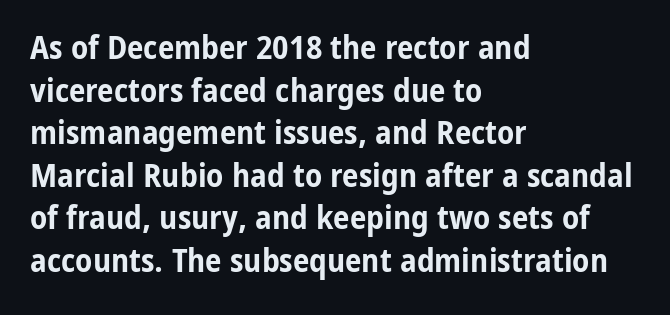
{"serif": "no", "italic": "no", "bold": "yes", "weight": "bold", "width": "condensed", "stroke_contrast": "low", "x_height": "medium", "monospaced": "no", "underline": "no", "align": "left", "line_spacing": "normal", "line_spacing_ratio": 1.29, "letter_spacing": "normal", "letter_spacing_em": 0.0, "glyph_px": 33}
